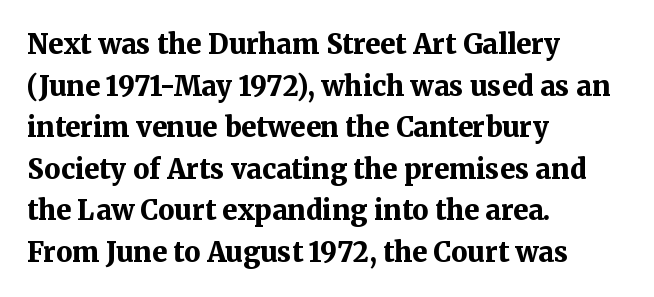
Q: Is the text bold? A: Yes.
Q: Is the text italic (slanted)? A: No, it is upright.
Q: Is the text underlined? A: No.
Q: How is the paragraph aligned? A: Left-aligned.
Q: Is the spacing between letters normal or unusually wide? A: Normal.
Q: Is the spacing between lines tight, normal or loose? A: Normal.
